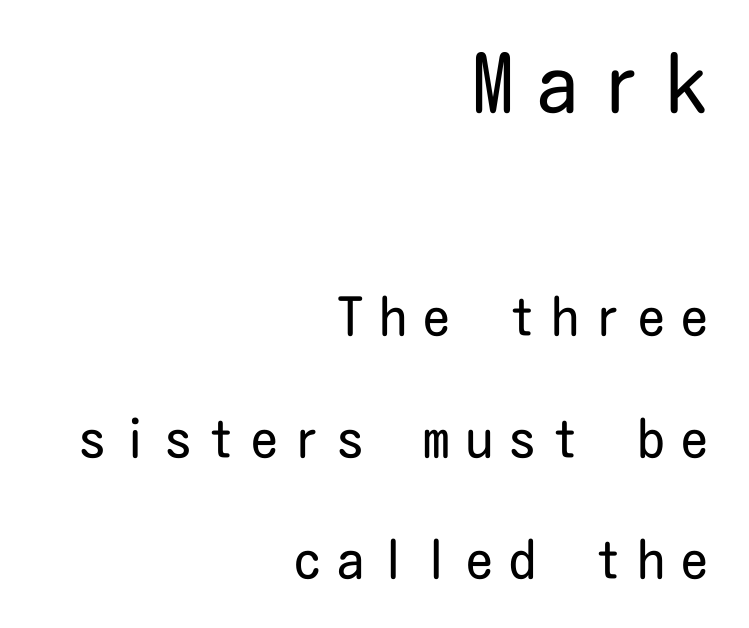
{"serif": "no", "italic": "no", "bold": "no", "weight": "regular", "width": "condensed", "stroke_contrast": "low", "x_height": "medium", "underline": "no", "align": "right", "line_spacing": "loose", "line_spacing_ratio": 2.29, "letter_spacing": "wide", "letter_spacing_em": 0.31, "larger_block": "first", "size_ratio": 1.51, "glyph_px": 80}
